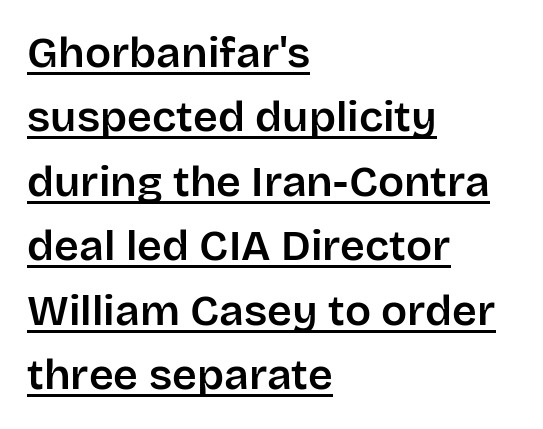
Honestly, the row spacing looks completely unremarkable. When letters stand straight like this, we call the style roman or upright. Caption: multi-line text, flush left, ragged right. The lettering is marked with a stroke running underneath it. These lines are rendered in a variable-pitch font.
